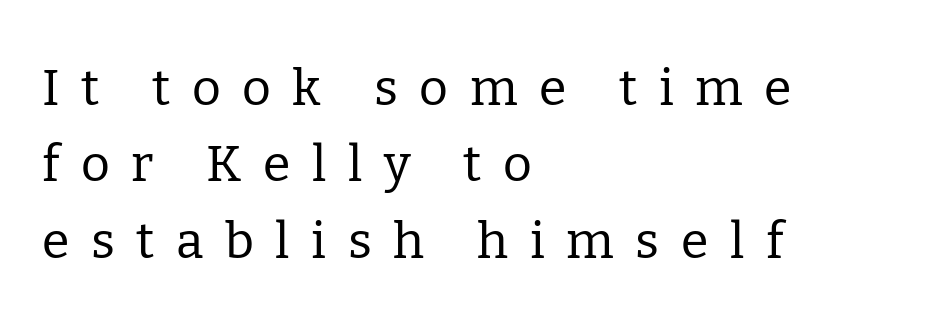
{"serif": "yes", "italic": "no", "bold": "no", "weight": "regular", "width": "normal", "stroke_contrast": "low", "x_height": "medium", "monospaced": "no", "underline": "no", "align": "left", "line_spacing": "normal", "line_spacing_ratio": 1.53, "letter_spacing": "wide", "letter_spacing_em": 0.43, "glyph_px": 50}
